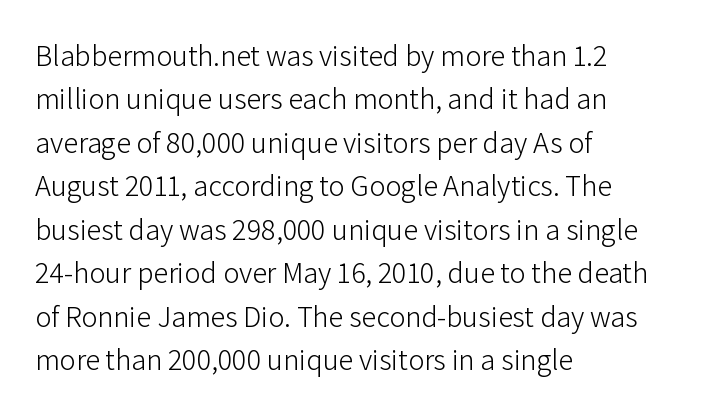
The image shows 30 px light sans-serif type, upright; set left-aligned, normal line spacing (1.45x), normal letter spacing, not underlined; low stroke contrast and a medium x-height.
